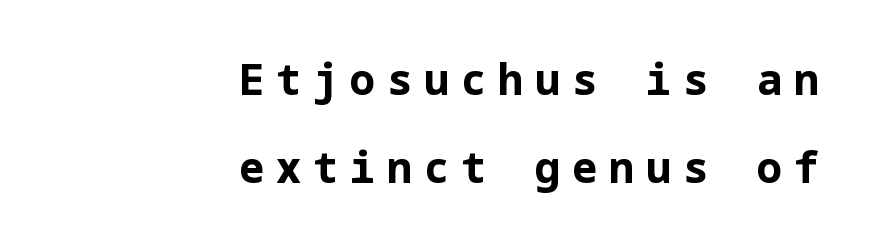
{"serif": "no", "italic": "no", "bold": "yes", "weight": "bold", "width": "normal", "stroke_contrast": "low", "x_height": "medium", "underline": "no", "align": "right", "line_spacing": "loose", "line_spacing_ratio": 2.1, "letter_spacing": "wide", "letter_spacing_em": 0.28, "glyph_px": 42}
